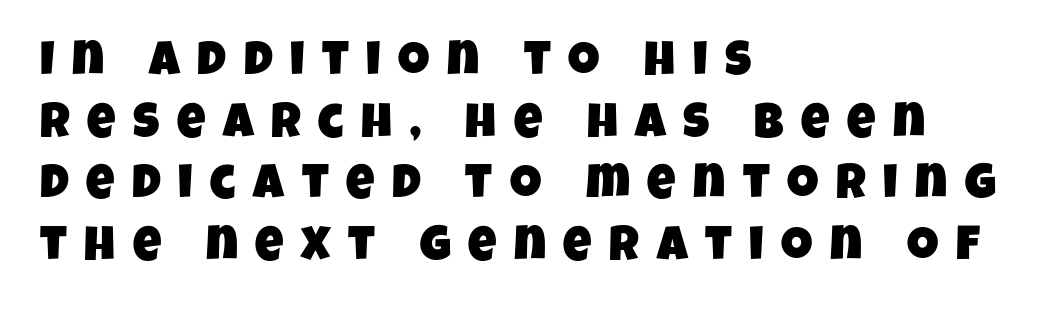
The designer left line spacing at the default. A bare baseline throughout the passage. Note the varied advance widths — an 'i' is clearly narrower than an 'm'. The rendering anchors every line to the left-hand side. Serif or sans? Sans — the stroke terminals are bare. Look at the tracking — it's clearly loosened, letters drifting apart.
